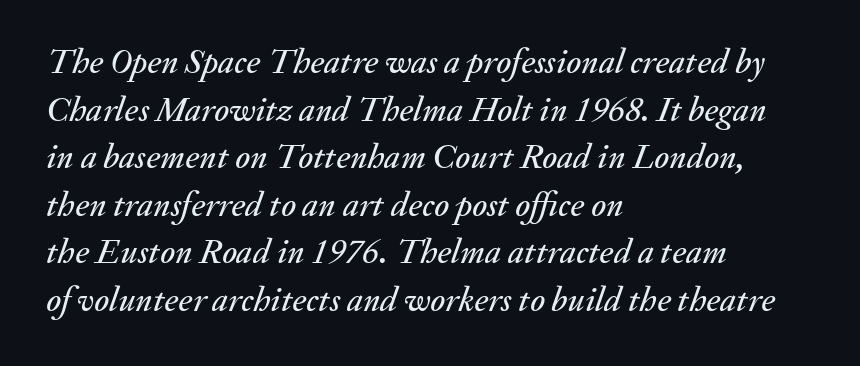
Q: Is the text italic (slanted)? A: Yes, it leans right by about 20 degrees.
Q: Is the text underlined? A: No.
Q: How is the paragraph aligned? A: Left-aligned.
Q: Is the spacing between letters normal or unusually wide? A: Normal.
Q: Is the spacing between lines tight, normal or loose? A: Normal.
Q: Width (condensed, normal, or wide)? A: Normal.
Q: Stroke contrast? A: Medium.
Q: x-height? A: Small.
Q: Monospaced? A: No.
